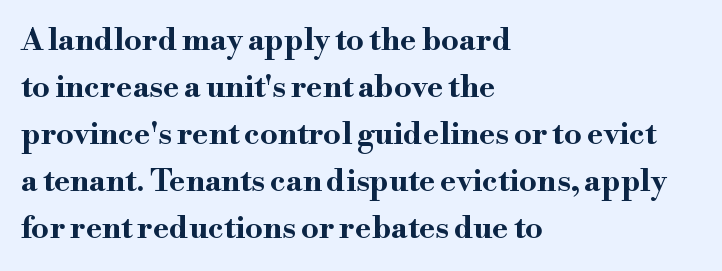
The image shows 31 px bold, wide serif type, upright; set left-aligned, normal line spacing (1.52x), normal letter spacing, not underlined; high stroke contrast and a small x-height.
